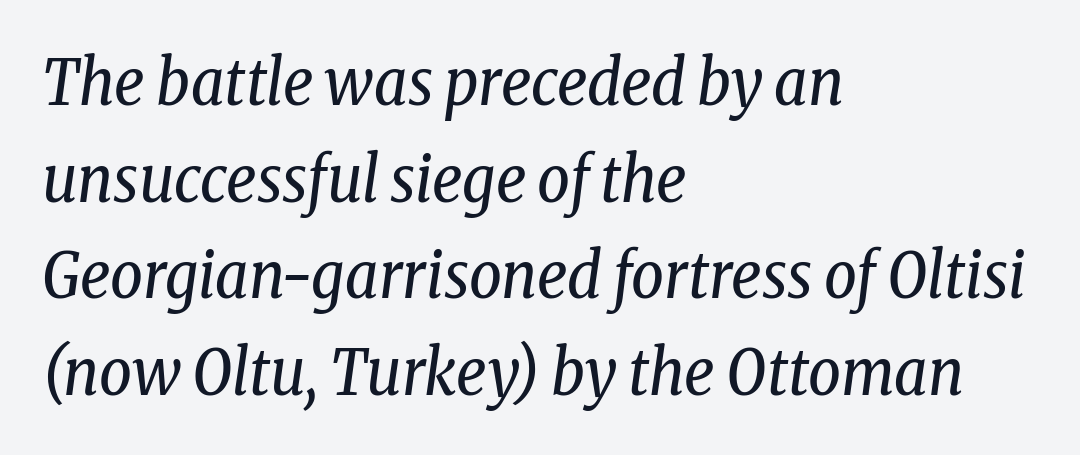
{"serif": "yes", "italic": "yes", "lean": "right", "slant_degrees": 8, "bold": "no", "weight": "regular", "width": "condensed", "stroke_contrast": "low", "x_height": "medium", "monospaced": "no", "underline": "no", "align": "left", "line_spacing": "normal", "line_spacing_ratio": 1.51, "letter_spacing": "normal", "letter_spacing_em": 0.0, "glyph_px": 64}
